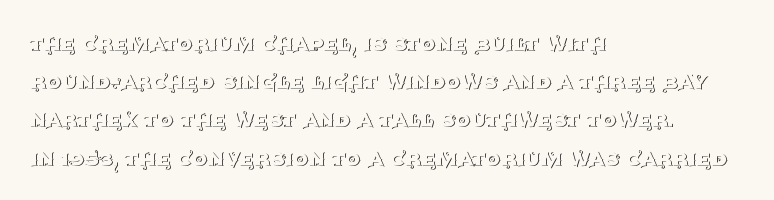
The glyphs are unaccompanied by any horizontal stroke below them. Posture: vertical. These lines keep a tight, regular rhythm from letter to letter. Interline gaps are of average width in this sample. The paragraph shown leans on its left margin.
